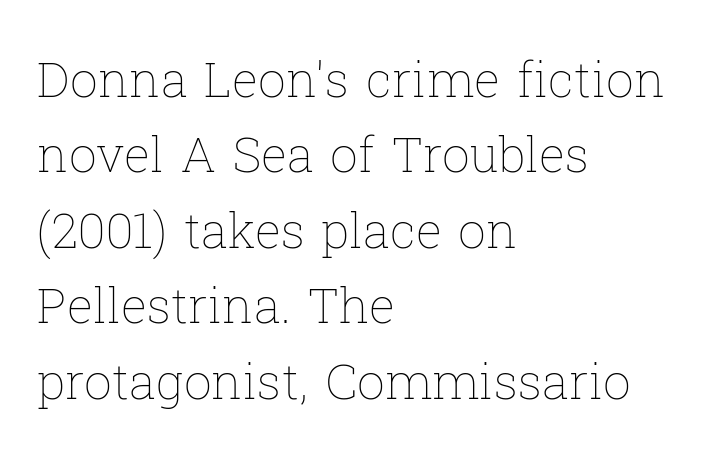
{"italic": "no", "bold": "no", "weight": "thin", "width": "normal", "stroke_contrast": "low", "x_height": "medium", "monospaced": "no", "underline": "no", "align": "left", "line_spacing": "normal", "line_spacing_ratio": 1.54, "letter_spacing": "normal", "letter_spacing_em": 0.0, "glyph_px": 49}
